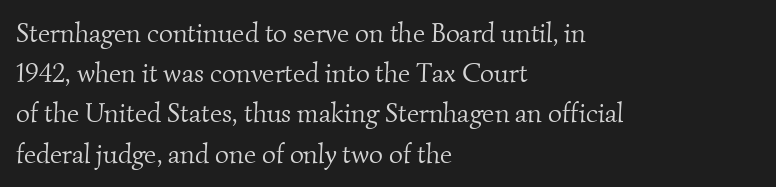
The vertical gap from one line to the next is medium. This rendering leaves character spacing at its baseline value. Just letters on the line, the space beneath them empty. Reading down the block, your eye returns to a fixed left position each line. Is this a heavy cut? Hardly; it is regular or lighter.
